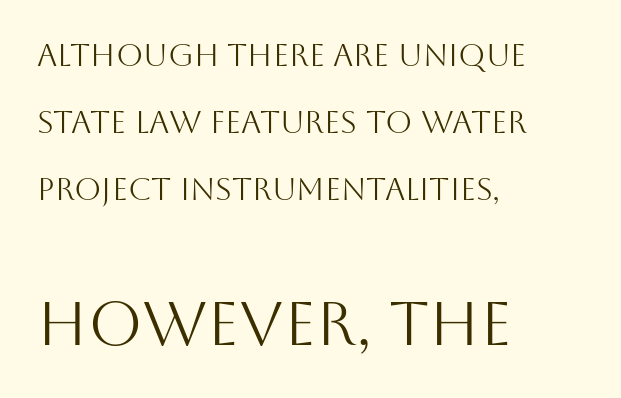
Posture: upright roman. Grotesque or geometric, the face here clearly has no serifs. The face used here appears at its bigger size in the lower chunk. Note the varied advance widths — an 'i' is clearly narrower than an 'm'.
